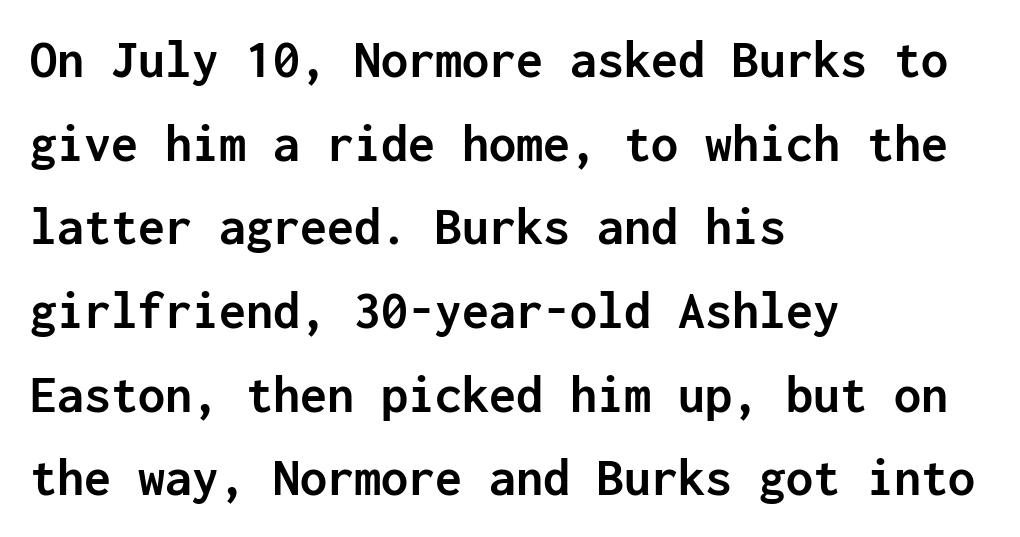
A typesetter would call this monospace, since all characters share one set width. This is sans-serif lettering, the kind often seen on screens and signage. Visually the block forms a straight wall on the left and a jagged coastline on the right. Does the weight exceed regular? Yes, all the way to bold. Type without underlining. Short note: letters normally spaced.
